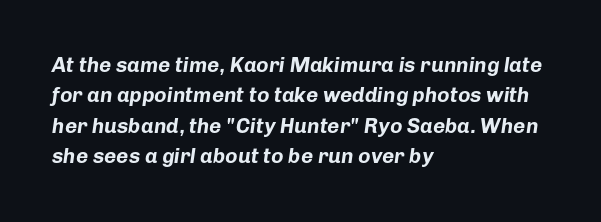
Q: Is the text bold? A: Yes.
Q: Is the text italic (slanted)? A: Yes, it leans right by about 8 degrees.
Q: Is the text underlined? A: No.
Q: How is the paragraph aligned? A: Left-aligned.
Q: Is the spacing between letters normal or unusually wide? A: Normal.
Q: Is the spacing between lines tight, normal or loose? A: Normal.
